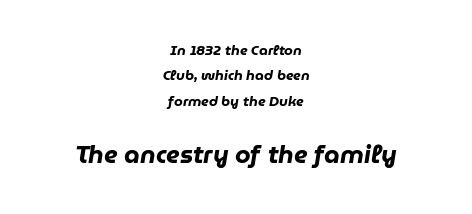
{"italic": "yes", "lean": "right", "slant_degrees": 9, "bold": "yes", "underline": "no", "align": "center", "line_spacing_ratio": 1.81, "letter_spacing": "normal", "letter_spacing_em": 0.0, "larger_block": "second", "size_ratio": 1.79, "glyph_px": 25}
